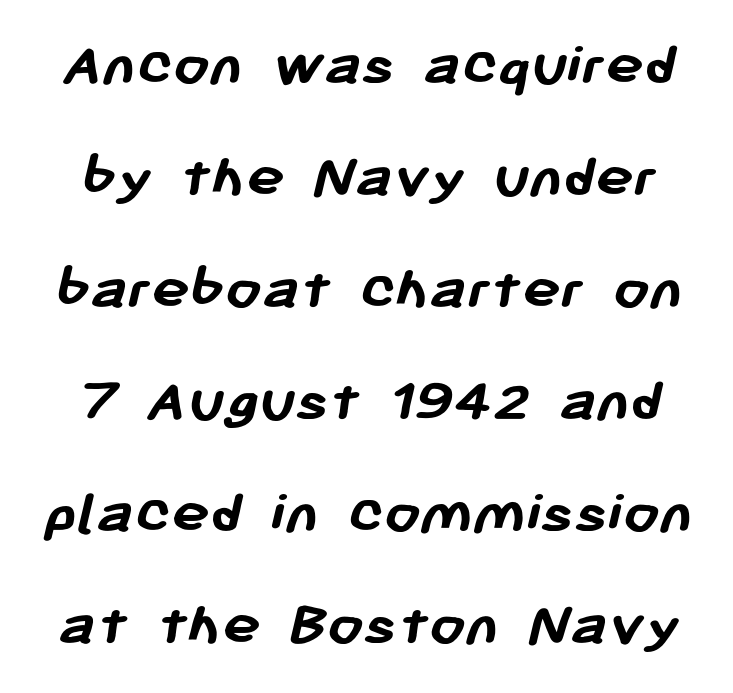
The image shows 64 px semibold sans-serif type; set line spacing 1.75x, normal letter spacing, not underlined; low stroke contrast and a medium x-height.
